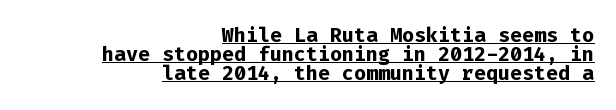
The image shows 20 px bold type, upright; set right-aligned, tight line spacing (0.96x), normal letter spacing, underlined.
